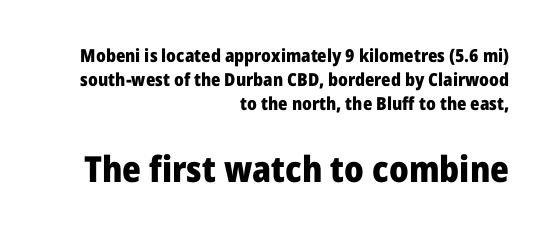
The image shows 36 px heavy sans-serif type, upright; set right-aligned, normal line spacing (1.34x), normal letter spacing, not underlined; the second (bottom) block is 2.0x larger; low stroke contrast and a medium x-height.
